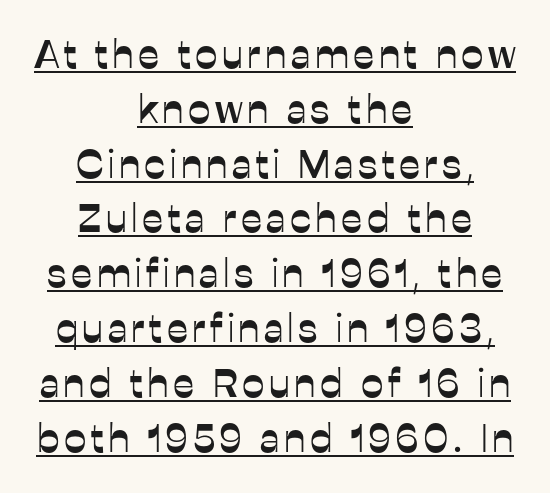
{"serif": "no", "italic": "no", "width": "normal", "stroke_contrast": "low", "x_height": "medium", "monospaced": "no", "underline": "yes", "align": "center", "line_spacing": "normal", "line_spacing_ratio": 1.37, "glyph_px": 40}
